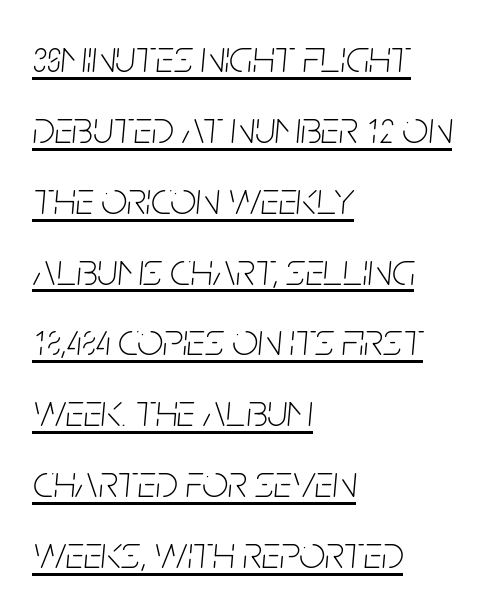
Q: Is the text bold? A: No.
Q: Is the text italic (slanted)? A: Yes, it leans right by about 5 degrees.
Q: Is the text underlined? A: Yes.
Q: How is the paragraph aligned? A: Left-aligned.
Q: Is the spacing between letters normal or unusually wide? A: Normal.
Q: Is the spacing between lines tight, normal or loose? A: Normal.
Q: Width (condensed, normal, or wide)? A: Condensed.
Q: Stroke contrast? A: Low.
Q: x-height? A: Large.
Q: Monospaced? A: No.
